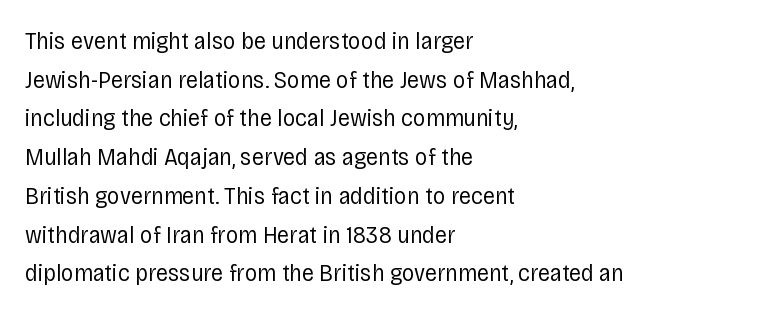
{"italic": "no", "bold": "no", "underline": "no", "align": "left", "line_spacing": "normal", "line_spacing_ratio": 1.55, "letter_spacing": "normal", "letter_spacing_em": 0.0, "glyph_px": 25}
